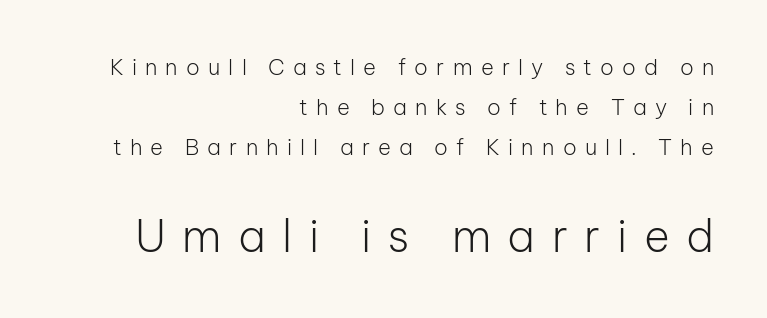
The image shows 44 px light sans-serif type, upright; set right-aligned, line spacing 1.82x, unusually wide letter spacing (+0.37 em), not underlined; the second (bottom) block is 2.0x larger; low stroke contrast and a medium x-height.
